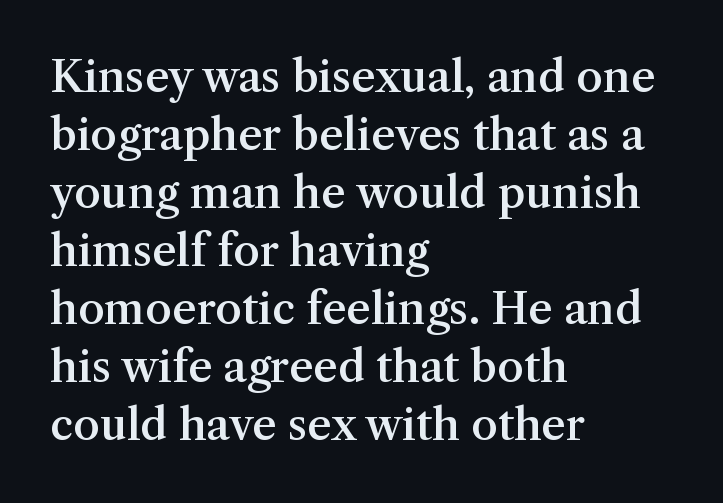
The image shows 43 px semibold serif type, upright; set left-aligned, normal line spacing (1.35x), normal letter spacing, not underlined; medium stroke contrast and a medium x-height.
